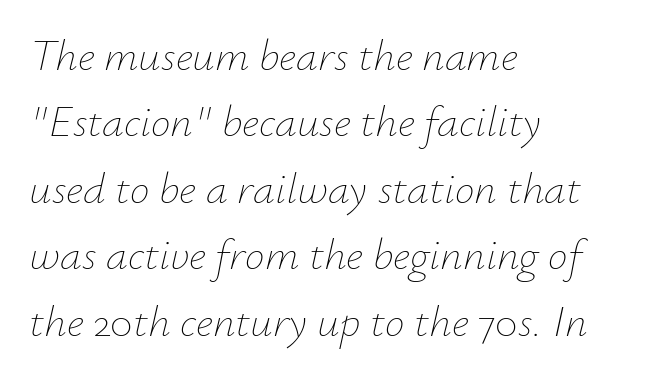
The words here are not underlined. Character widths vary here, with narrow letters taking less room than wide ones. This reads as an unemphasized weight, regular at the heaviest. Reading down the block, your eye returns to a fixed left position each line. One glance says typical: line gaps are just what's usual. Would a proofreader flag this as italicized? Yes.
